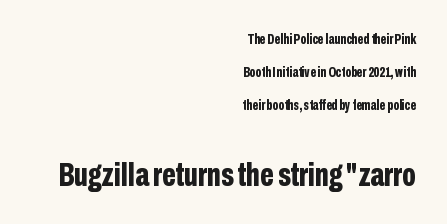
Q: Is the text bold? A: Yes.
Q: Is the text italic (slanted)? A: No, it is upright.
Q: Is the typeface a serif or a sans-serif typeface? A: Sans-serif.
Q: Is the text underlined? A: No.
Q: How is the paragraph aligned? A: Right-aligned.
Q: Is the spacing between letters normal or unusually wide? A: Normal.
Q: Is the spacing between lines tight, normal or loose? A: Loose.
Q: Which block of text is set in a larger size, the first (top) or the second (bottom)? A: The second (bottom) one.
Q: Width (condensed, normal, or wide)? A: Condensed.
Q: Stroke contrast? A: Low.
Q: x-height? A: Medium.
Q: Monospaced? A: No.
